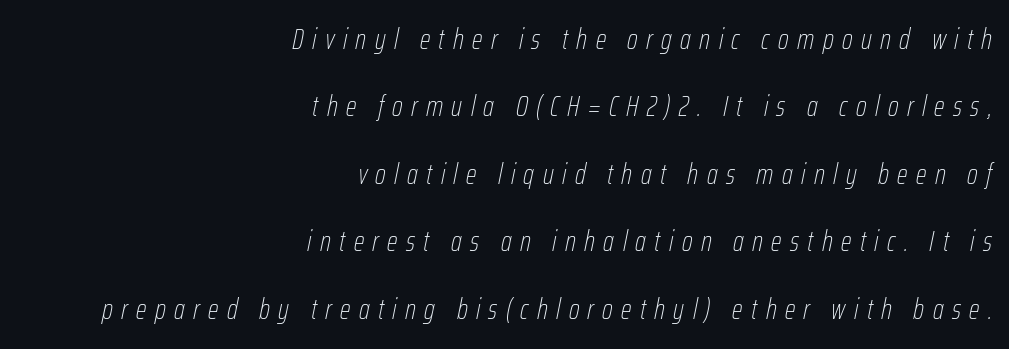
Q: Is the text bold? A: No.
Q: Is the text italic (slanted)? A: Yes, it leans right by about 12 degrees.
Q: Is the text underlined? A: No.
Q: How is the paragraph aligned? A: Right-aligned.
Q: Is the spacing between letters normal or unusually wide? A: Unusually wide.
Q: Is the spacing between lines tight, normal or loose? A: Loose.
Q: Width (condensed, normal, or wide)? A: Condensed.
Q: Stroke contrast? A: Low.
Q: x-height? A: Medium.
Q: Monospaced? A: No.
